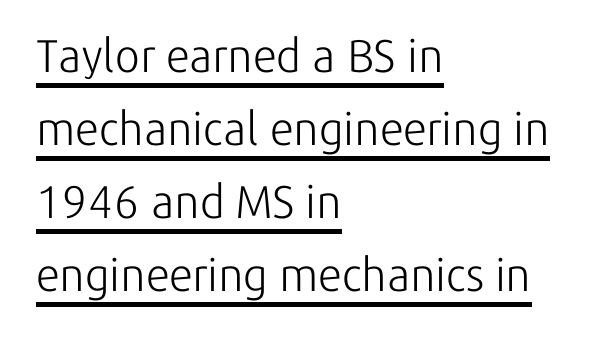
{"serif": "no", "italic": "no", "bold": "no", "weight": "light", "width": "normal", "stroke_contrast": "low", "x_height": "medium", "monospaced": "no", "underline": "yes", "align": "left", "line_spacing": "normal", "line_spacing_ratio": 1.59, "letter_spacing": "normal", "letter_spacing_em": 0.0, "glyph_px": 46}
